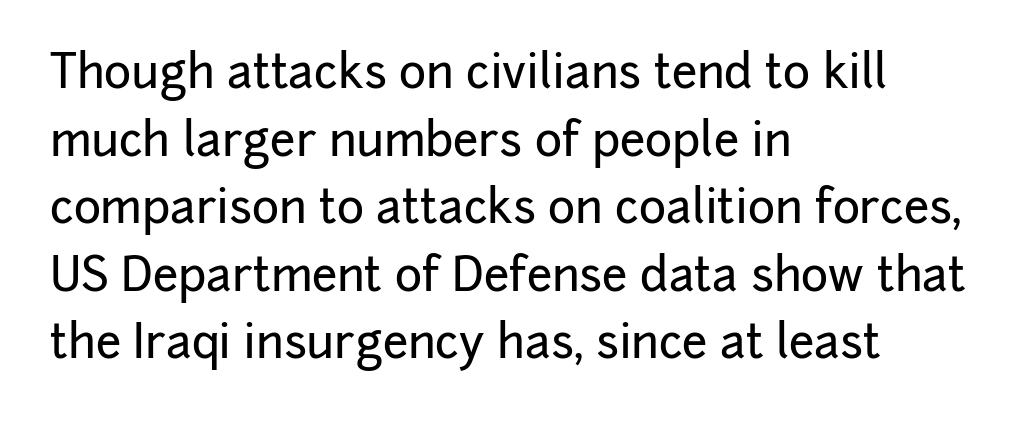
The image shows 46 px sans-serif type, upright; set left-aligned, normal line spacing (1.47x), normal letter spacing, not underlined; low stroke contrast and a medium x-height.
